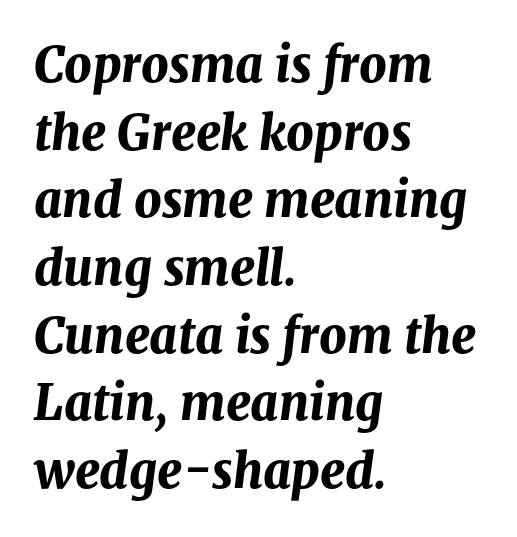
The image shows 48 px bold type, italic (leaning right); set left-aligned, normal line spacing (1.41x), normal letter spacing, not underlined; medium stroke contrast and a medium x-height.
